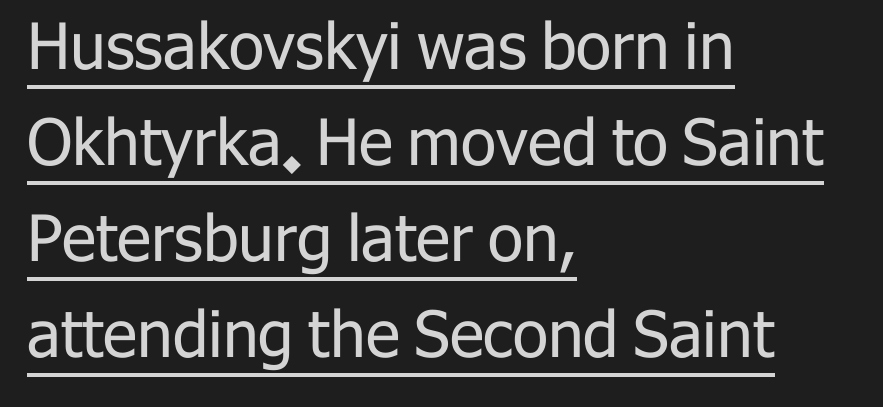
The image shows 64 px regular-weight sans-serif type, upright; set left-aligned, normal line spacing (1.5x), normal letter spacing, underlined; low stroke contrast and a medium x-height.
